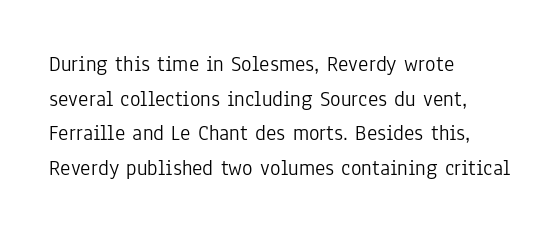
Which margin do the lines hug? The left one — the right edge is uneven. This is roman type, the default non-slanted kind. Summary of vertical rhythm: regular, with standard interline spacing. These glyphs show unthickened strokes, regular width or finer. The rendering keeps characters at their native spacing. The gap between lines stays unmarked.
